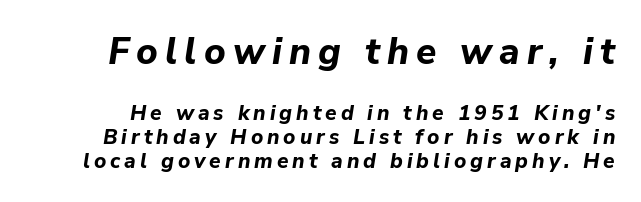
Whoever set this chose condensed vertical rhythm over breathing room. The block sitting higher on the canvas is the one with enlarged characters. The passage shown is emphatically bold. Bare-footed words on every line.
